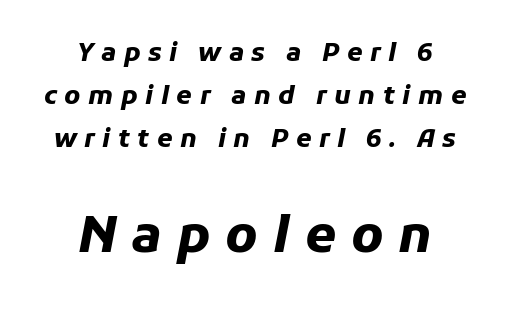
The image shows 50 px heavy type, italic (leaning right); set centered, line spacing 1.72x, unusually wide letter spacing (+0.3 em), not underlined; the second (bottom) block is 2.0x larger; low stroke contrast and a medium x-height.
